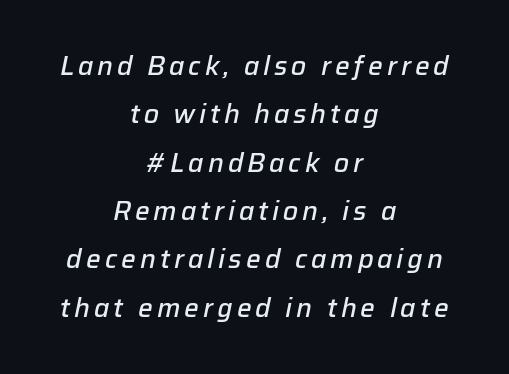
The image shows 26 px text type, italic (leaning right); set centered, line spacing 1.86x, not underlined.
